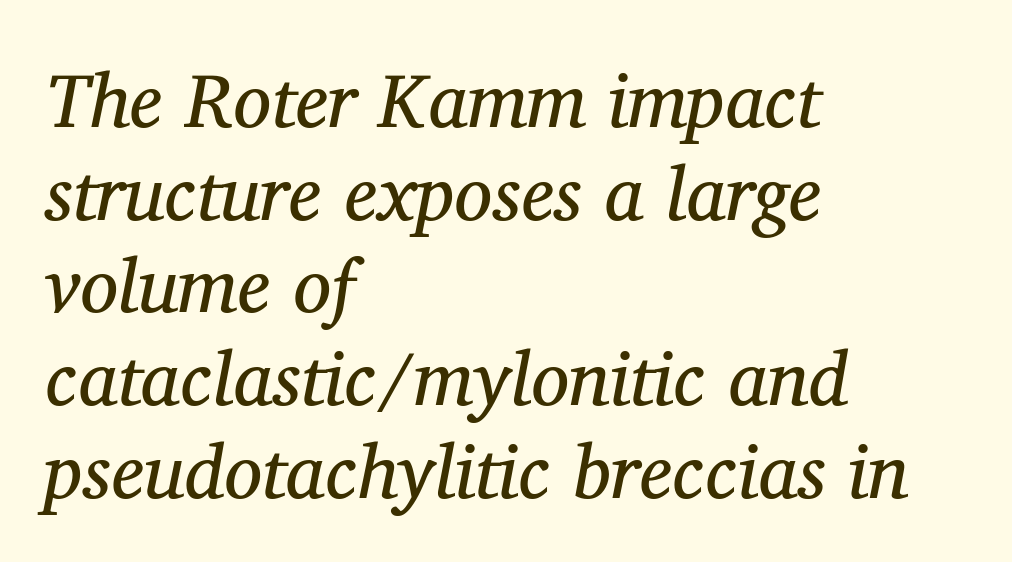
{"serif": "yes", "italic": "yes", "lean": "right", "slant_degrees": 11, "bold": "no", "weight": "regular", "width": "normal", "stroke_contrast": "medium", "x_height": "medium", "monospaced": "no", "underline": "no", "align": "left", "line_spacing_ratio": 1.22, "letter_spacing": "normal", "letter_spacing_em": 0.0, "glyph_px": 76}
